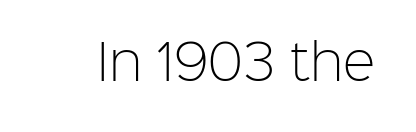
Q: Is the text bold? A: No.
Q: Is the text italic (slanted)? A: No, it is upright.
Q: Is the typeface a serif or a sans-serif typeface? A: Sans-serif.
Q: Is the text underlined? A: No.
Q: Is the spacing between letters normal or unusually wide? A: Normal.
Q: Width (condensed, normal, or wide)? A: Normal.
Q: Stroke contrast? A: Low.
Q: x-height? A: Medium.
Q: Monospaced? A: No.
